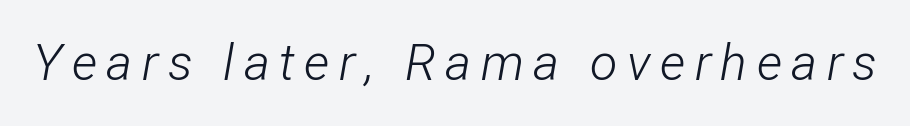
{"italic": "yes", "lean": "right", "slant_degrees": 12, "bold": "no", "weight": "light", "width": "condensed", "stroke_contrast": "low", "x_height": "medium", "monospaced": "no", "underline": "no", "glyph_px": 50}
